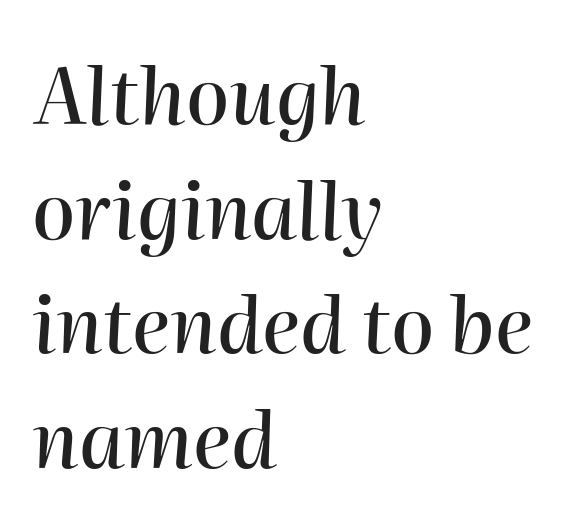
{"italic": "yes", "lean": "right", "slant_degrees": 2, "width": "normal", "stroke_contrast": "high", "x_height": "medium", "monospaced": "no", "underline": "no", "align": "left", "line_spacing": "normal", "line_spacing_ratio": 1.47, "letter_spacing": "normal", "letter_spacing_em": 0.0, "glyph_px": 78}
